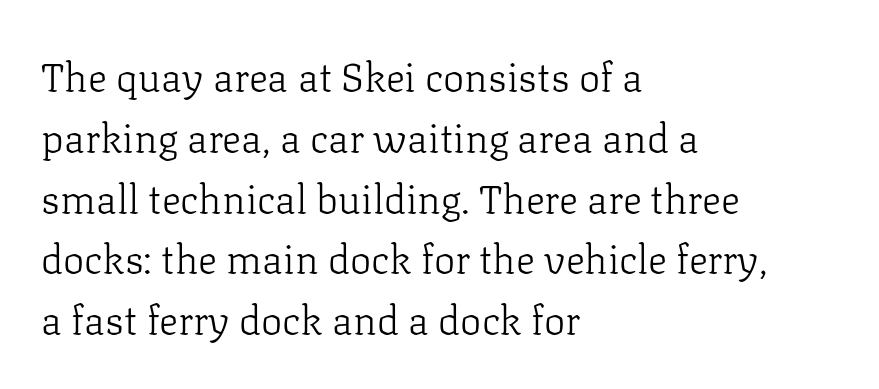
Is this a fixed-width face? No — the glyphs have proportional, varying widths. Summary of weight: not heavy and not bold. Notice how the passage keeps a crisp vertical edge on the left only. Little horizontal feet cap the strokes, marking this as serif type.
